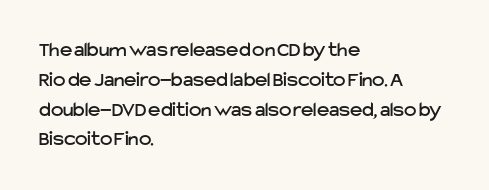
Q: Is the text italic (slanted)? A: No, it is upright.
Q: Is the text underlined? A: No.
Q: How is the paragraph aligned? A: Left-aligned.
Q: Is the spacing between letters normal or unusually wide? A: Normal.
Q: Is the spacing between lines tight, normal or loose? A: Normal.
